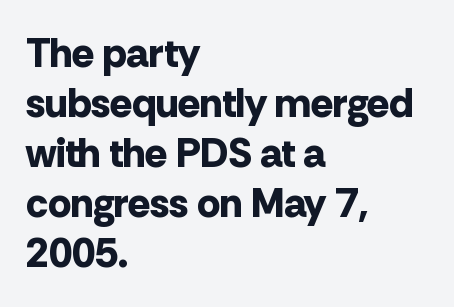
Q: Is the text bold? A: Yes.
Q: Is the text italic (slanted)? A: No, it is upright.
Q: Is the typeface a serif or a sans-serif typeface? A: Sans-serif.
Q: Is the text underlined? A: No.
Q: How is the paragraph aligned? A: Left-aligned.
Q: Is the spacing between letters normal or unusually wide? A: Normal.
Q: Width (condensed, normal, or wide)? A: Normal.
Q: Stroke contrast? A: Low.
Q: x-height? A: Medium.
Q: Monospaced? A: No.
